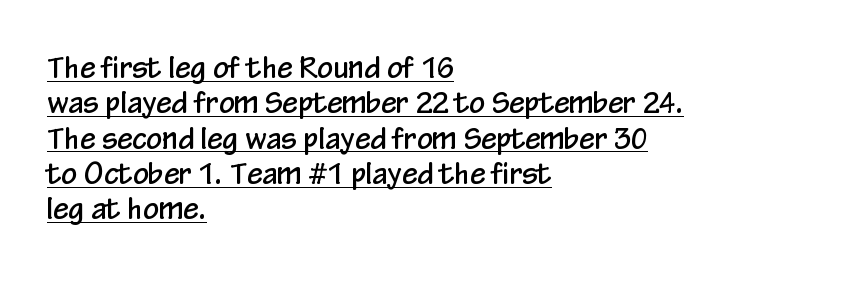
Q: Is the text italic (slanted)? A: No, it is upright.
Q: Is the typeface a serif or a sans-serif typeface? A: Sans-serif.
Q: Is the text underlined? A: Yes.
Q: How is the paragraph aligned? A: Left-aligned.
Q: Is the spacing between letters normal or unusually wide? A: Normal.
Q: Is the spacing between lines tight, normal or loose? A: Normal.
Q: Width (condensed, normal, or wide)? A: Condensed.
Q: Stroke contrast? A: Low.
Q: x-height? A: Medium.
Q: Monospaced? A: No.
